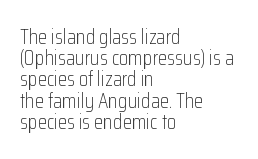
{"italic": "no", "bold": "no", "underline": "no", "align": "left", "line_spacing": "tight", "line_spacing_ratio": 1.01, "letter_spacing": "normal", "letter_spacing_em": 0.0, "glyph_px": 21}
